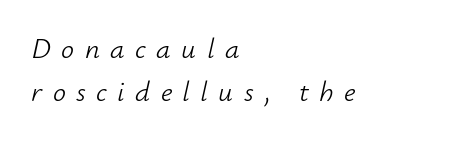
The image shows 29 px light type, italic (leaning right); set left-aligned, normal line spacing (1.48x), unusually wide letter spacing (+0.36 em), not underlined; low stroke contrast and a small x-height.
